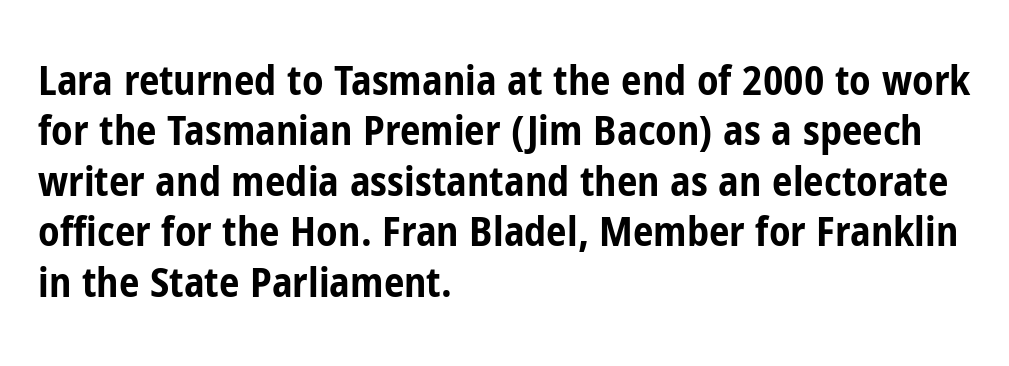
The image shows 41 px bold, condensed sans-serif type, upright; set left-aligned, line spacing 1.23x, normal letter spacing, not underlined; low stroke contrast and a medium x-height.
